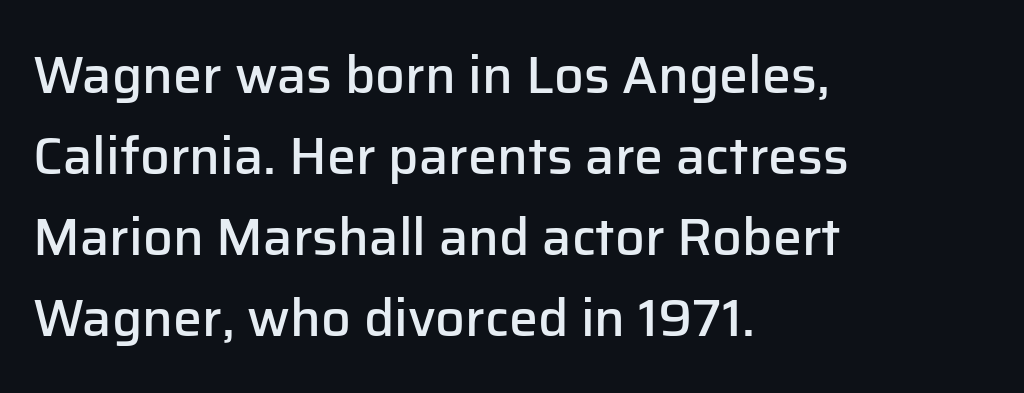
The image shows 52 px semibold sans-serif type, upright; set left-aligned, normal line spacing (1.56x), normal letter spacing, not underlined; low stroke contrast and a medium x-height.
